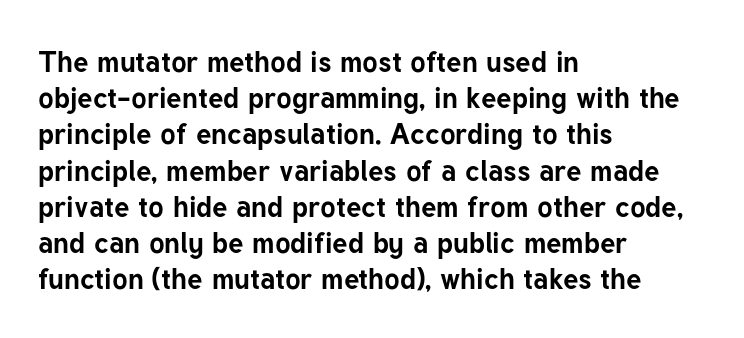
{"serif": "no", "italic": "no", "bold": "yes", "weight": "bold", "width": "normal", "stroke_contrast": "low", "x_height": "medium", "monospaced": "no", "underline": "no", "align": "left", "line_spacing": "normal", "line_spacing_ratio": 1.25, "letter_spacing": "normal", "letter_spacing_em": 0.0, "glyph_px": 29}
